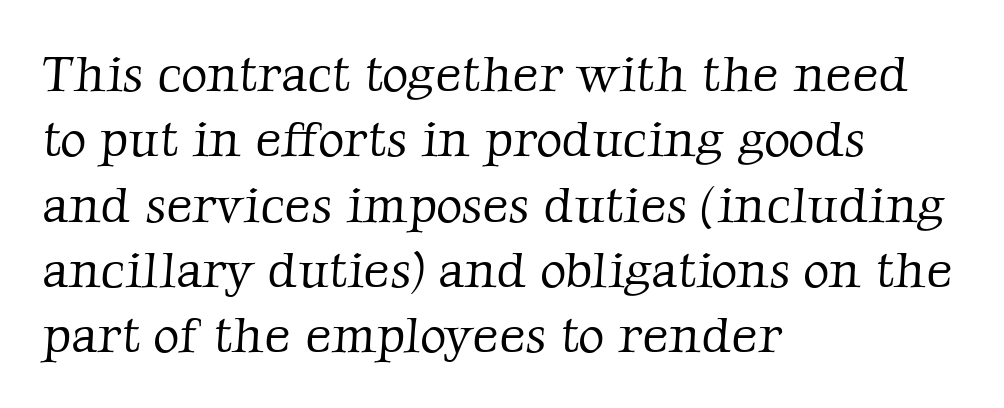
Q: Is the text bold? A: No.
Q: Is the typeface a serif or a sans-serif typeface? A: Serif.
Q: Is the text underlined? A: No.
Q: How is the paragraph aligned? A: Left-aligned.
Q: Is the spacing between letters normal or unusually wide? A: Normal.
Q: Is the spacing between lines tight, normal or loose? A: Normal.
Q: Width (condensed, normal, or wide)? A: Normal.
Q: Stroke contrast? A: Low.
Q: x-height? A: Medium.
Q: Monospaced? A: No.
